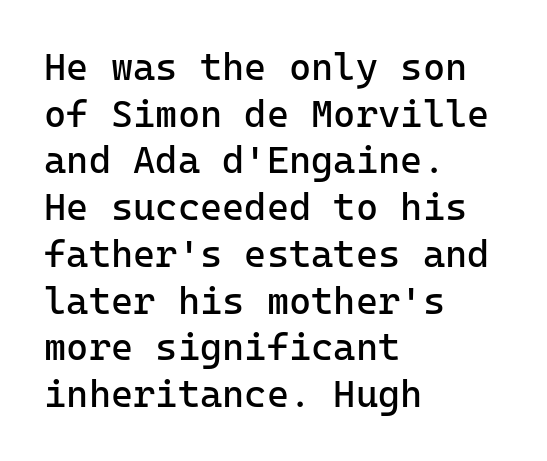
The area under the type is left untouched. Rendered with straight, roman letterforms. Every character here occupies the same horizontal width, giving the sample a typewriter-like rhythm. The text block is weighted toward the left margin, trailing off unevenly rightward. Is the stroke heavy? The answer is a plain regular-or-lighter.
